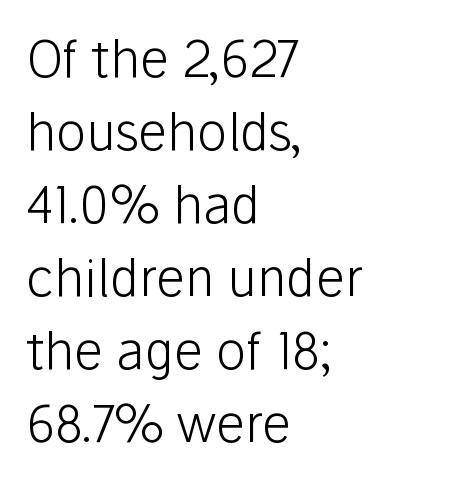
{"serif": "no", "italic": "no", "bold": "no", "weight": "light", "width": "normal", "stroke_contrast": "low", "x_height": "medium", "monospaced": "no", "underline": "no", "align": "left", "line_spacing": "normal", "line_spacing_ratio": 1.43, "letter_spacing": "normal", "letter_spacing_em": 0.0, "glyph_px": 51}
